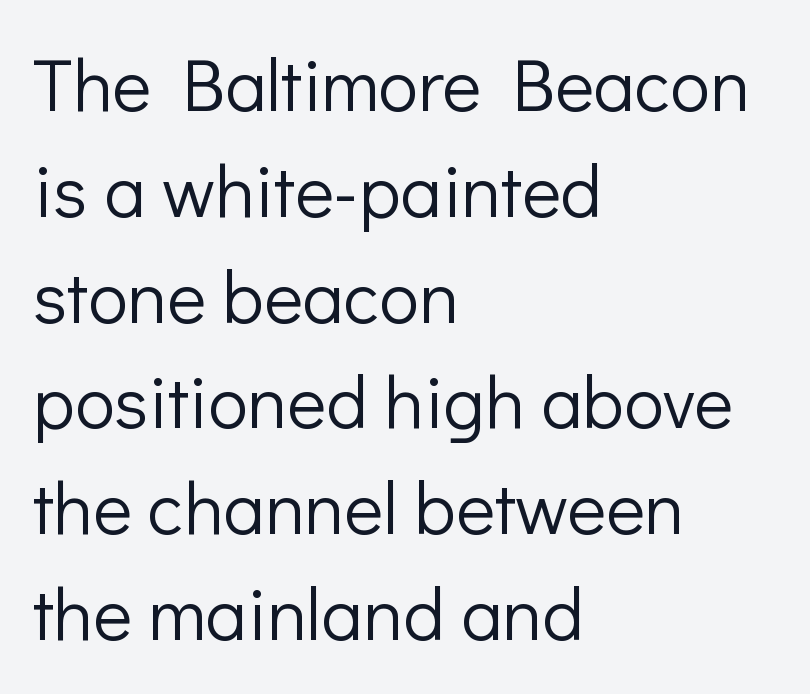
The image shows 74 px light sans-serif type, upright; set left-aligned, normal line spacing (1.43x), normal letter spacing, not underlined; low stroke contrast and a medium x-height.
